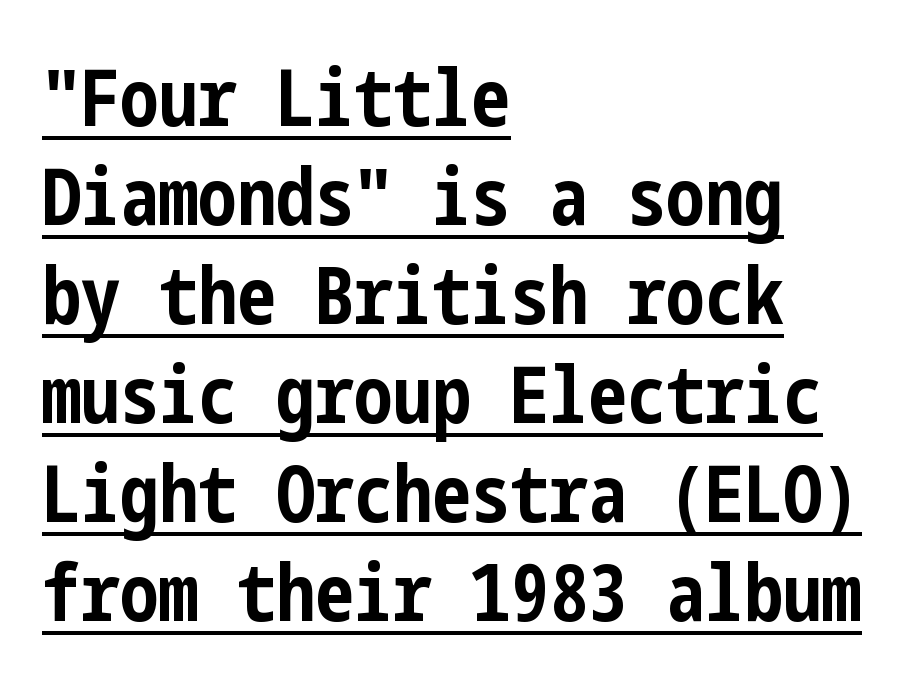
Q: Is the text bold? A: Yes.
Q: Is the text italic (slanted)? A: No, it is upright.
Q: Is the typeface a serif or a sans-serif typeface? A: Sans-serif.
Q: Is the text underlined? A: Yes.
Q: How is the paragraph aligned? A: Left-aligned.
Q: Is the spacing between letters normal or unusually wide? A: Normal.
Q: Is the spacing between lines tight, normal or loose? A: Normal.
Q: Width (condensed, normal, or wide)? A: Condensed.
Q: Stroke contrast? A: Low.
Q: x-height? A: Medium.
